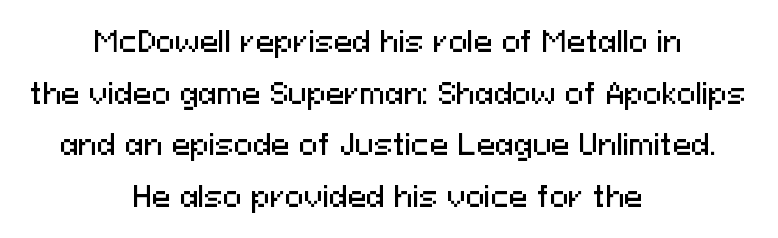
The image shows 28 px sans-serif type, upright; set centered, line spacing 1.84x, normal letter spacing, not underlined; medium stroke contrast and a medium x-height.
